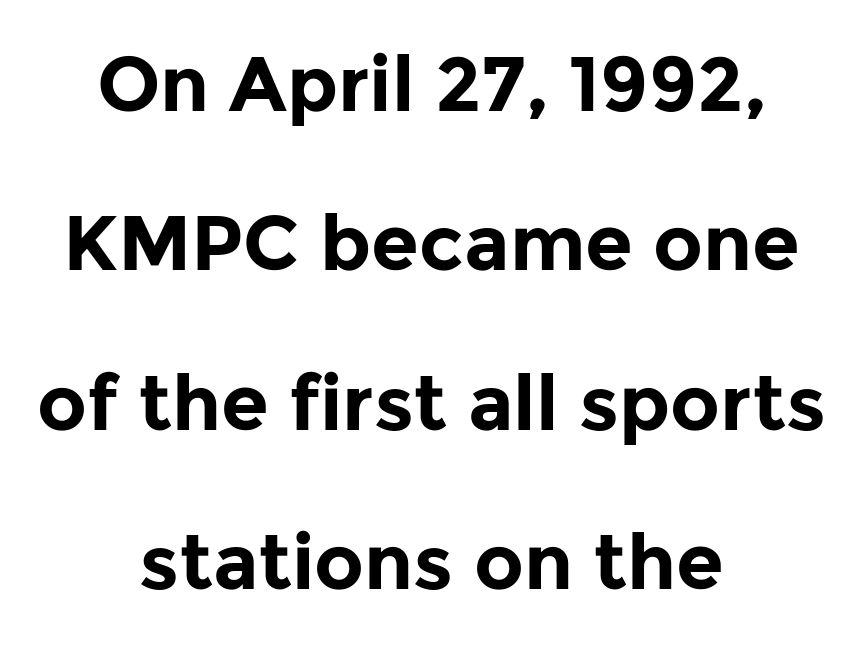
The image shows 77 px bold sans-serif type, upright; set centered, loose line spacing (2.07x), normal letter spacing, not underlined; low stroke contrast and a medium x-height.
